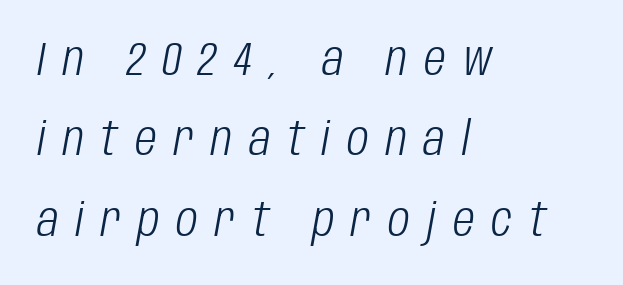
Left-aligned paragraph, ragged on the right. Every character sits at an angle, as italics do. Underline: absent. Proportional: the letters do not fall into vertical columns. Caption: face not bold, strokes unweighted. Someone cranked the tracking dial way up on this one.
